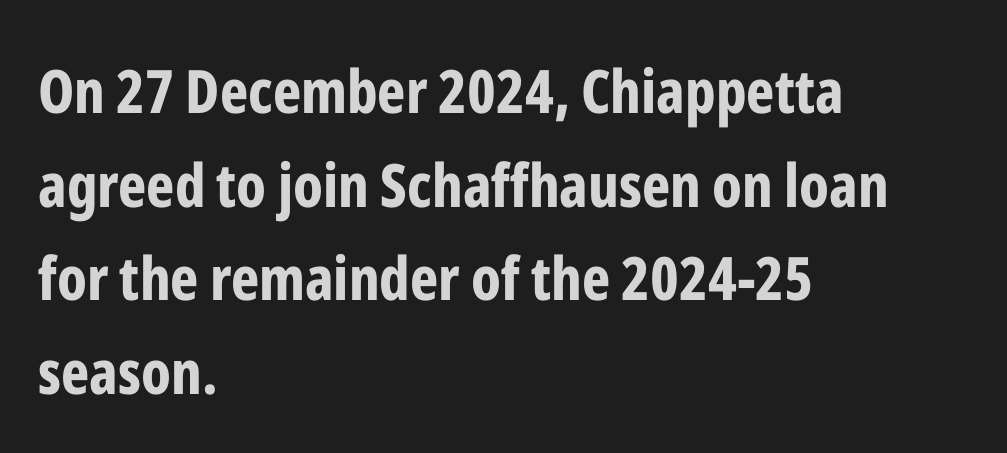
The image shows 60 px bold, condensed sans-serif type, upright; set left-aligned, normal line spacing (1.56x), normal letter spacing, not underlined; low stroke contrast and a medium x-height.
